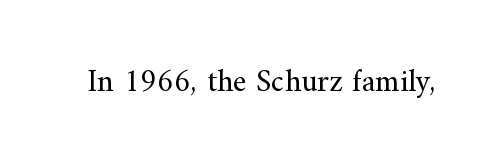
Between one letter and the next there's only the usual sliver of space. Little horizontal feet cap the strokes, marking this as serif type. The strokes carry an ordinary text weight at most. Style check: upright. The zone under the glyphs is completely vacant.
